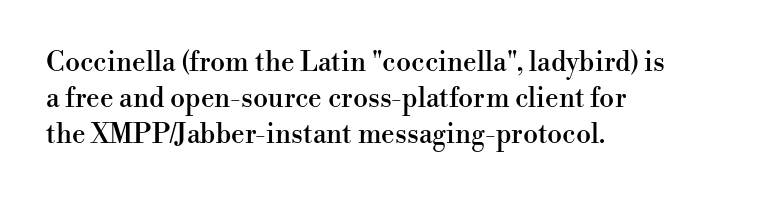
{"italic": "no", "underline": "no", "align": "left", "line_spacing": "normal", "line_spacing_ratio": 1.34, "letter_spacing": "normal", "letter_spacing_em": 0.0, "glyph_px": 27}
